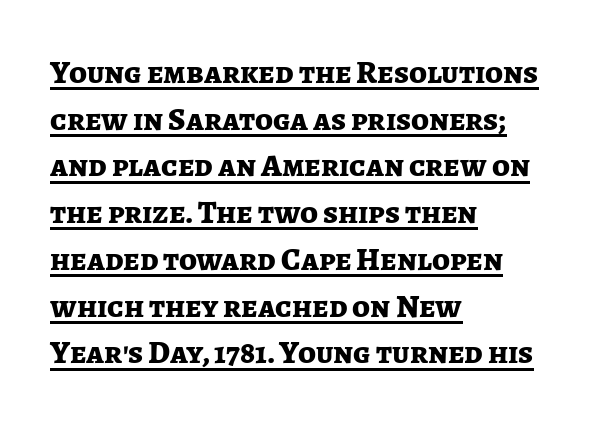
{"serif": "no", "italic": "no", "bold": "yes", "weight": "bold", "width": "normal", "stroke_contrast": "low", "x_height": "medium", "monospaced": "no", "underline": "yes", "align": "left", "line_spacing": "normal", "line_spacing_ratio": 1.46, "letter_spacing": "normal", "letter_spacing_em": 0.0, "glyph_px": 32}
